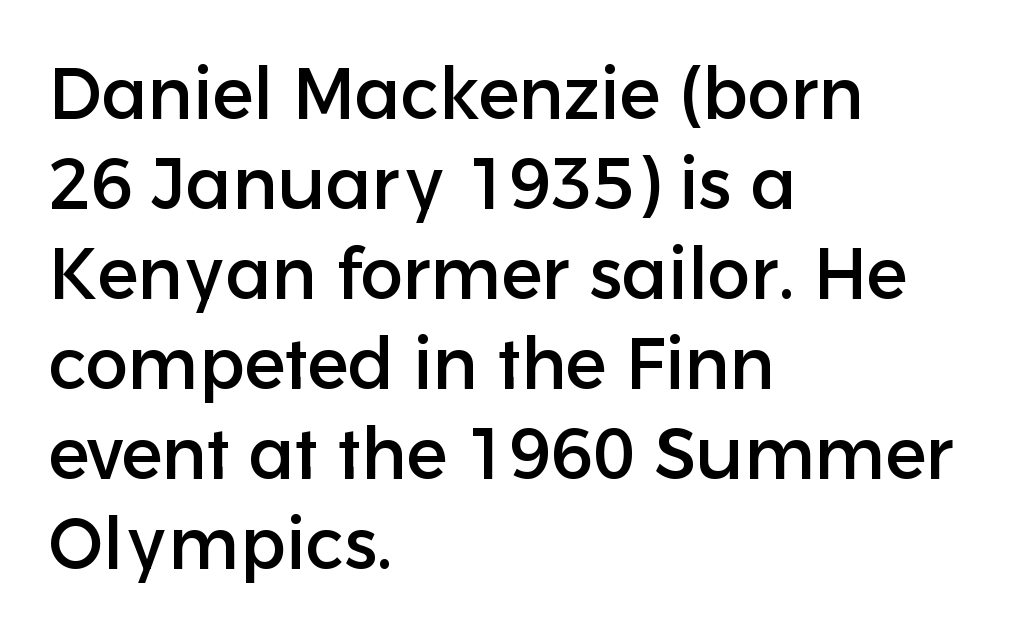
The image shows 72 px sans-serif type, upright; set left-aligned, normal line spacing (1.25x), normal letter spacing, not underlined; low stroke contrast and a medium x-height.
